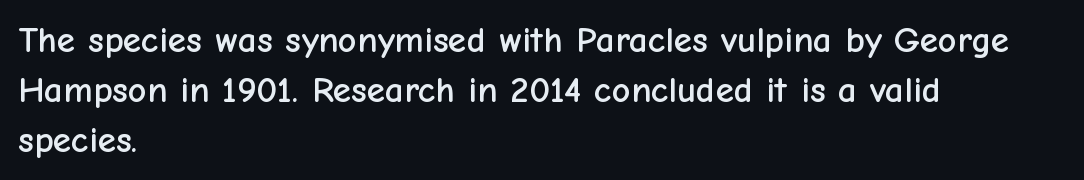
{"serif": "no", "italic": "no", "width": "normal", "stroke_contrast": "low", "x_height": "medium", "monospaced": "no", "underline": "no", "align": "left", "line_spacing": "normal", "line_spacing_ratio": 1.35, "letter_spacing": "normal", "letter_spacing_em": 0.0, "glyph_px": 37}
